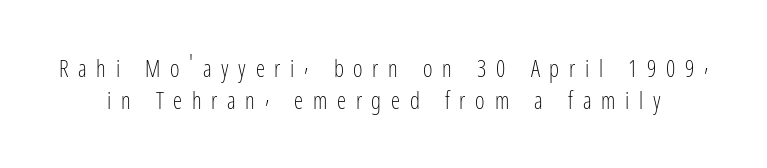
Plain, unruled lines of type. The letters look calm and open, with moderate or lighter stems. Quick note: not italic, upright. The line-height multiplier appears to be the usual default. Compared with typical body copy, the letter spacing here is much looser.
